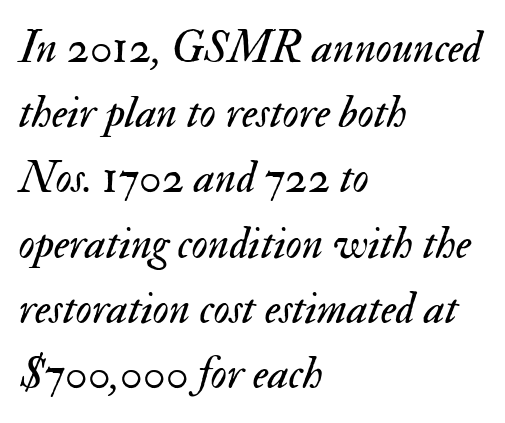
{"italic": "yes", "lean": "right", "slant_degrees": 17, "bold": "no", "weight": "regular", "width": "normal", "stroke_contrast": "medium", "x_height": "small", "monospaced": "no", "underline": "no", "align": "left", "line_spacing": "normal", "line_spacing_ratio": 1.45, "letter_spacing": "normal", "letter_spacing_em": 0.0, "glyph_px": 45}
